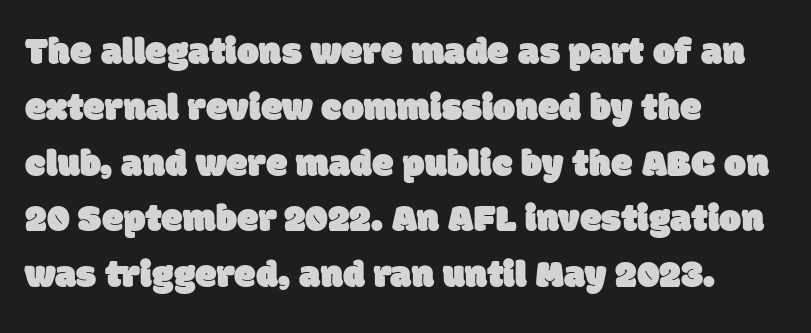
A sans-serif font was chosen for this passage. One-word summary of the alignment: left. Students, note that the glyphs here touch the page at normal intervals. What's the leading like? Ordinary, nothing unusual.
